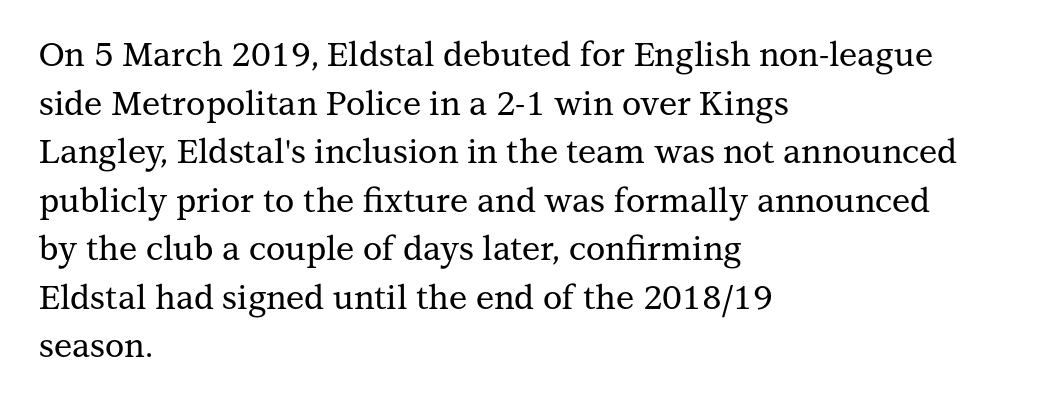
Q: Is the text italic (slanted)? A: No, it is upright.
Q: Is the typeface a serif or a sans-serif typeface? A: Serif.
Q: Is the text underlined? A: No.
Q: How is the paragraph aligned? A: Left-aligned.
Q: Is the spacing between letters normal or unusually wide? A: Normal.
Q: Is the spacing between lines tight, normal or loose? A: Normal.
Q: Width (condensed, normal, or wide)? A: Normal.
Q: Stroke contrast? A: Medium.
Q: x-height? A: Medium.
Q: Monospaced? A: No.
